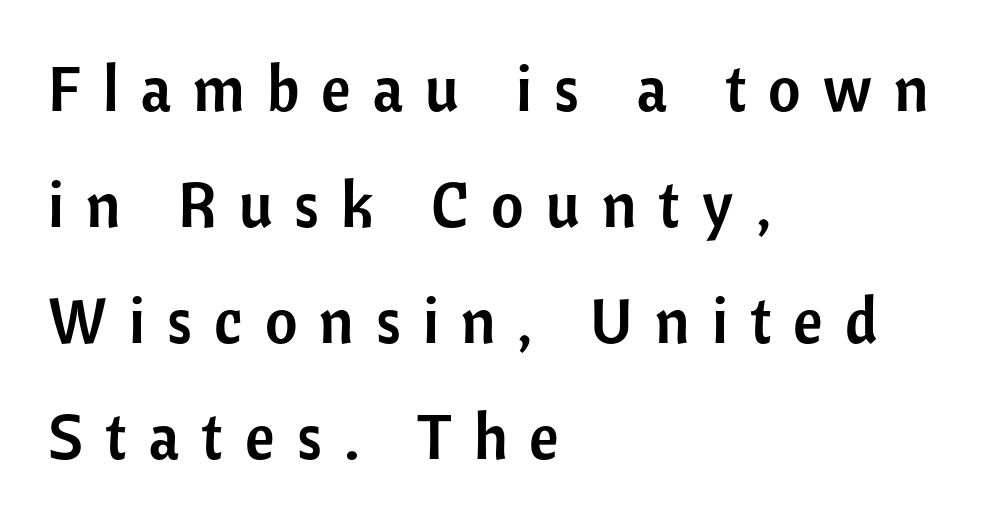
Layout note: lines flush left. Tracking here is generous; glyphs stand well apart from one another. The passage shown is typed in a proportional face where columns would drift. Only glyphs here, with clear space below each row.
